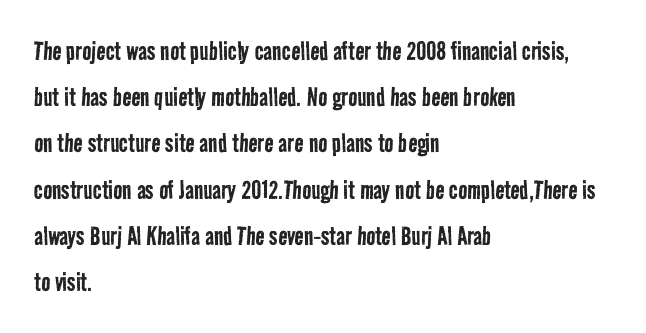
Q: Is the text bold? A: No.
Q: Is the typeface a serif or a sans-serif typeface? A: Sans-serif.
Q: Is the text underlined? A: No.
Q: How is the paragraph aligned? A: Left-aligned.
Q: Is the spacing between letters normal or unusually wide? A: Normal.
Q: Is the spacing between lines tight, normal or loose? A: Normal.
Q: Width (condensed, normal, or wide)? A: Condensed.
Q: Stroke contrast? A: Low.
Q: x-height? A: Medium.
Q: Monospaced? A: No.
